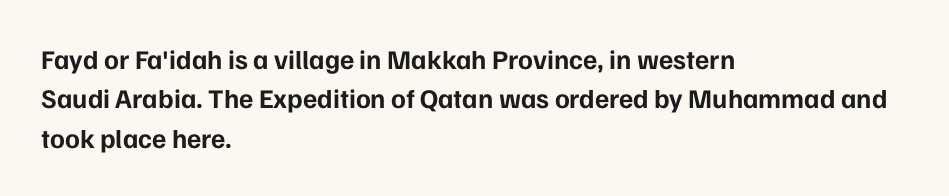
{"italic": "no", "bold": "yes", "underline": "no", "align": "left", "line_spacing": "normal", "line_spacing_ratio": 1.46, "letter_spacing": "normal", "letter_spacing_em": 0.0, "glyph_px": 27}
